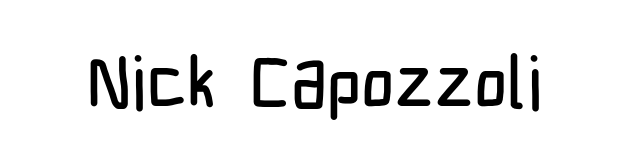
Q: Is the text italic (slanted)? A: No, it is upright.
Q: Is the typeface a serif or a sans-serif typeface? A: Sans-serif.
Q: Is the text underlined? A: No.
Q: Is the spacing between letters normal or unusually wide? A: Normal.
Q: Width (condensed, normal, or wide)? A: Condensed.
Q: Stroke contrast? A: Low.
Q: x-height? A: Medium.
Q: Monospaced? A: No.
